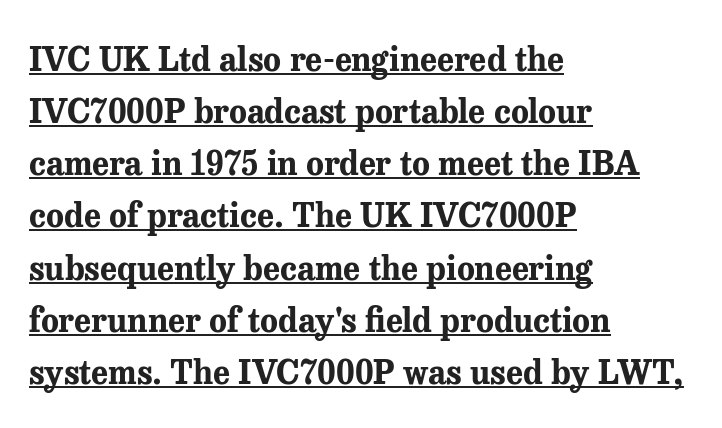
Q: Is the text bold? A: Yes.
Q: Is the text italic (slanted)? A: No, it is upright.
Q: Is the typeface a serif or a sans-serif typeface? A: Serif.
Q: Is the text underlined? A: Yes.
Q: How is the paragraph aligned? A: Left-aligned.
Q: Is the spacing between letters normal or unusually wide? A: Normal.
Q: Is the spacing between lines tight, normal or loose? A: Normal.
Q: Width (condensed, normal, or wide)? A: Normal.
Q: Stroke contrast? A: Medium.
Q: x-height? A: Medium.
Q: Monospaced? A: No.
